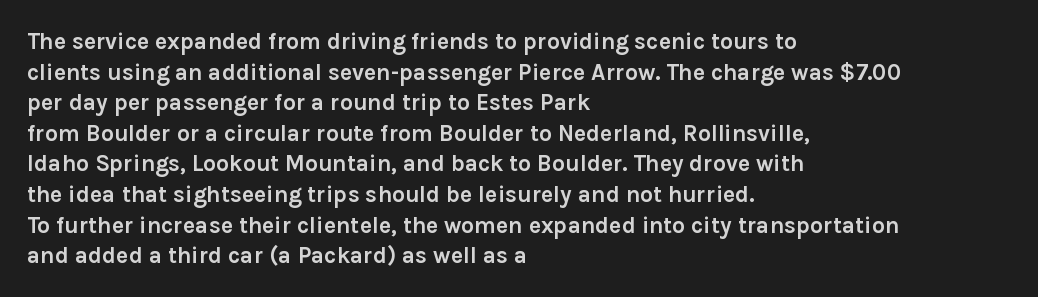
{"italic": "no", "bold": "yes", "underline": "no", "align": "left", "line_spacing": "normal", "line_spacing_ratio": 1.33, "letter_spacing": "normal", "letter_spacing_em": 0.0, "glyph_px": 23}
